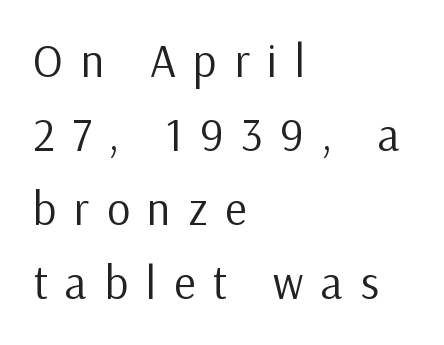
{"serif": "no", "italic": "no", "bold": "no", "weight": "regular", "width": "normal", "stroke_contrast": "low", "x_height": "medium", "monospaced": "no", "underline": "no", "align": "left", "line_spacing": "normal", "line_spacing_ratio": 1.61, "letter_spacing": "wide", "letter_spacing_em": 0.38, "glyph_px": 46}
